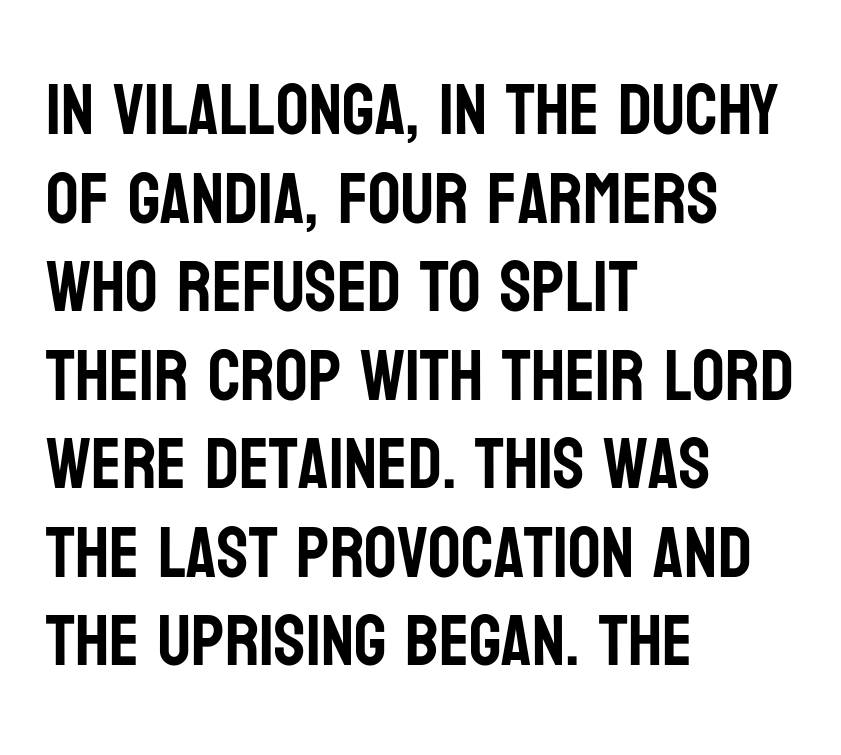
{"serif": "no", "italic": "no", "width": "condensed", "stroke_contrast": "low", "x_height": "large", "monospaced": "no", "underline": "no", "align": "left", "line_spacing_ratio": 1.23, "letter_spacing": "normal", "letter_spacing_em": 0.0, "glyph_px": 72}
